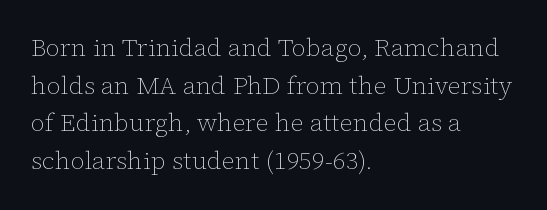
{"italic": "no", "bold": "no", "underline": "no", "align": "left", "line_spacing": "normal", "line_spacing_ratio": 1.51, "letter_spacing": "normal", "letter_spacing_em": 0.0, "glyph_px": 25}
